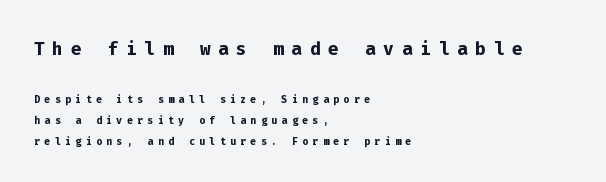
Does the leading feel generous? No, just average. How are the letters spaced? Widely, with obvious added tracking. Heavy-handed strokes throughout: this text is bold. The first block has been scaled up relative to the second.
